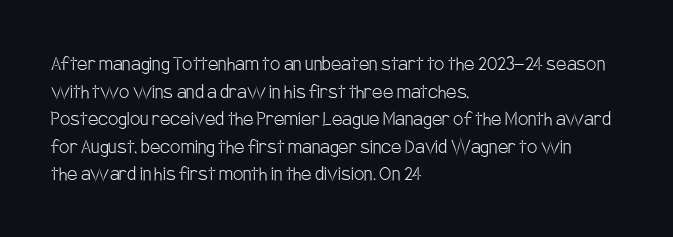
{"italic": "no", "bold": "no", "underline": "no", "align": "left", "line_spacing_ratio": 1.2, "letter_spacing": "normal", "letter_spacing_em": 0.0, "glyph_px": 23}
